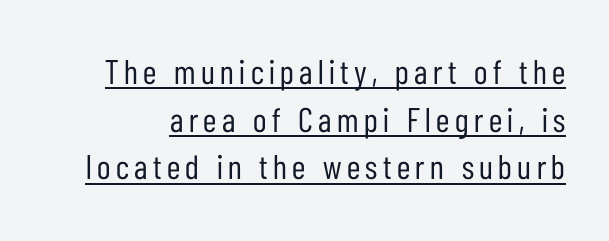
The image shows 34 px regular-weight, condensed sans-serif type, upright; set normal line spacing (1.4x), underlined; low stroke contrast and a medium x-height.
